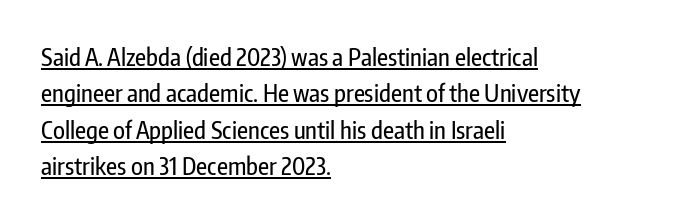
The image shows 24 px text type, upright; set left-aligned, normal line spacing (1.52x), normal letter spacing, underlined.
